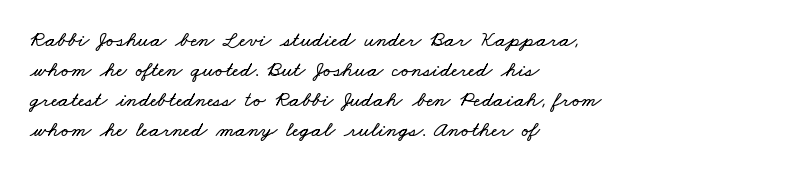
{"underline": "no", "align": "left", "line_spacing": "normal", "line_spacing_ratio": 1.36, "letter_spacing": "normal", "letter_spacing_em": 0.0, "glyph_px": 22}
